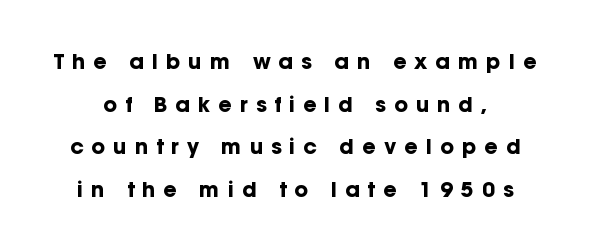
Q: Is the text bold? A: Yes.
Q: Is the text italic (slanted)? A: No, it is upright.
Q: Is the text underlined? A: No.
Q: Is the spacing between letters normal or unusually wide? A: Unusually wide.
Q: Is the spacing between lines tight, normal or loose? A: Loose.
